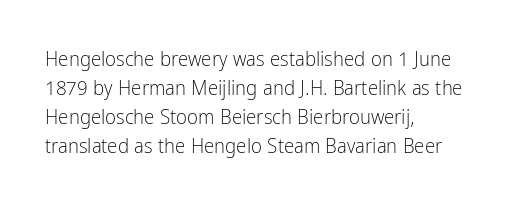
{"italic": "no", "bold": "no", "underline": "no", "align": "left", "line_spacing": "normal", "line_spacing_ratio": 1.38, "letter_spacing": "normal", "letter_spacing_em": 0.0, "glyph_px": 21}
